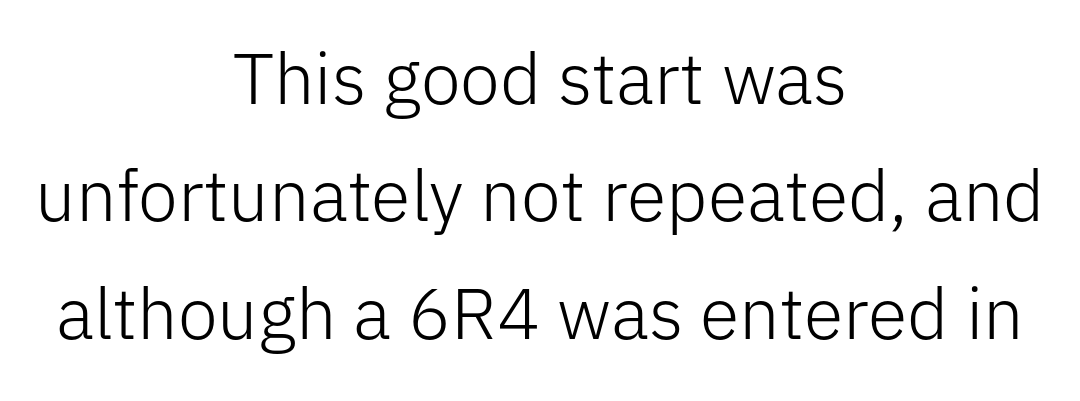
{"serif": "no", "italic": "no", "bold": "no", "weight": "light", "width": "normal", "stroke_contrast": "low", "x_height": "medium", "monospaced": "no", "underline": "no", "align": "center", "line_spacing": "normal", "line_spacing_ratio": 1.63, "letter_spacing": "normal", "letter_spacing_em": 0.0, "glyph_px": 72}
